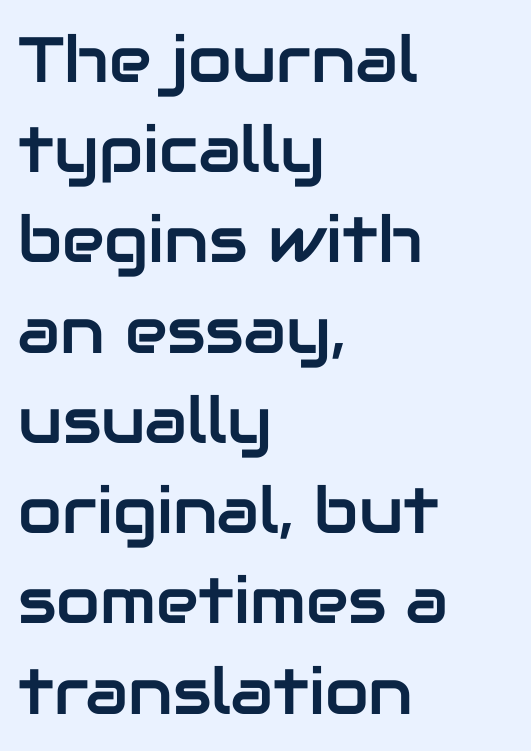
Q: Is the text italic (slanted)? A: No, it is upright.
Q: Is the typeface a serif or a sans-serif typeface? A: Sans-serif.
Q: Is the text underlined? A: No.
Q: How is the paragraph aligned? A: Left-aligned.
Q: Is the spacing between letters normal or unusually wide? A: Normal.
Q: Is the spacing between lines tight, normal or loose? A: Normal.
Q: Width (condensed, normal, or wide)? A: Normal.
Q: Stroke contrast? A: Low.
Q: x-height? A: Medium.
Q: Monospaced? A: No.
